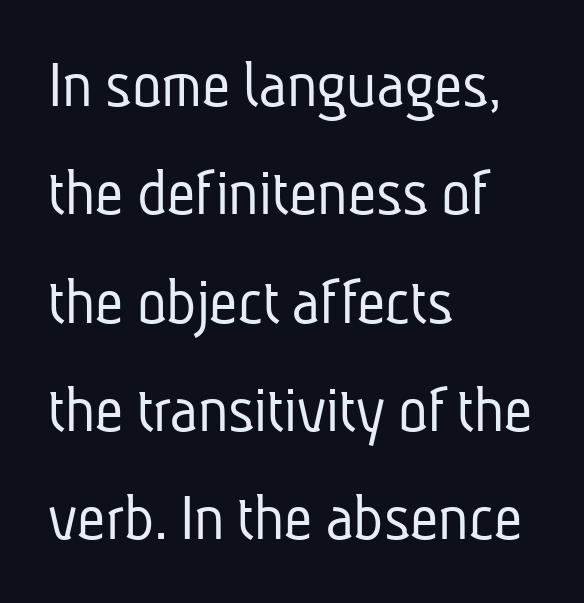
Q: Is the text bold? A: No.
Q: Is the typeface a serif or a sans-serif typeface? A: Sans-serif.
Q: Is the text underlined? A: No.
Q: How is the paragraph aligned? A: Left-aligned.
Q: Is the spacing between letters normal or unusually wide? A: Normal.
Q: Is the spacing between lines tight, normal or loose? A: Normal.
Q: Width (condensed, normal, or wide)? A: Condensed.
Q: Stroke contrast? A: Low.
Q: x-height? A: Medium.
Q: Monospaced? A: No.
